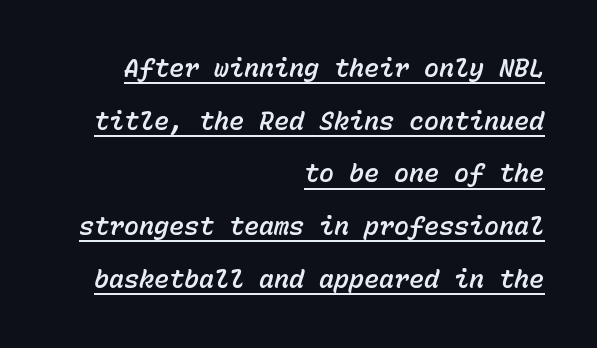
The image shows 25 px text type, italic (leaning right); set right-aligned, loose line spacing (2.11x), normal letter spacing, underlined.
